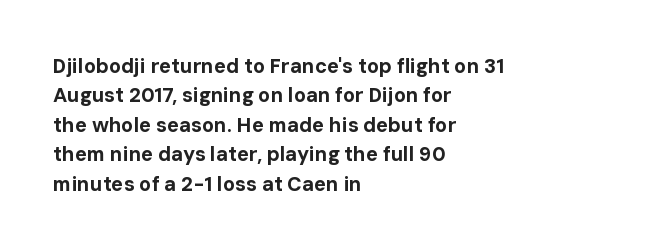
{"italic": "no", "bold": "yes", "underline": "no", "align": "left", "line_spacing": "normal", "line_spacing_ratio": 1.47, "letter_spacing": "normal", "letter_spacing_em": 0.0, "glyph_px": 20}
